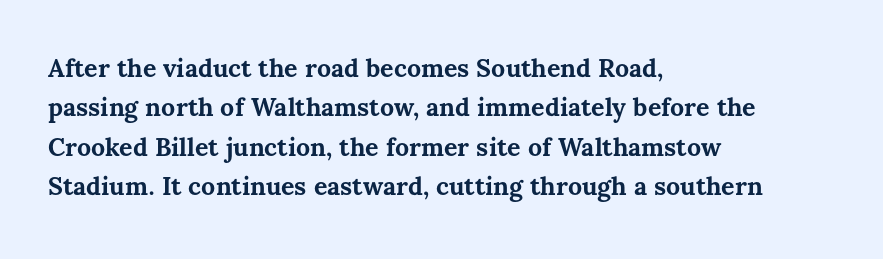
The image shows 25 px bold type, upright; set left-aligned, normal line spacing (1.58x), normal letter spacing, not underlined.
